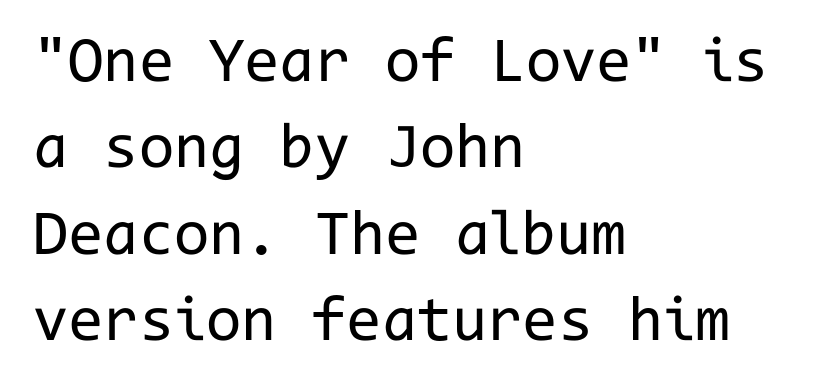
Q: Is the text bold? A: No.
Q: Is the text italic (slanted)? A: No, it is upright.
Q: Is the typeface a serif or a sans-serif typeface? A: Sans-serif.
Q: Is the text underlined? A: No.
Q: How is the paragraph aligned? A: Left-aligned.
Q: Is the spacing between letters normal or unusually wide? A: Normal.
Q: Is the spacing between lines tight, normal or loose? A: Normal.
Q: Width (condensed, normal, or wide)? A: Normal.
Q: Stroke contrast? A: Low.
Q: x-height? A: Medium.
Q: Monospaced? A: Yes.
